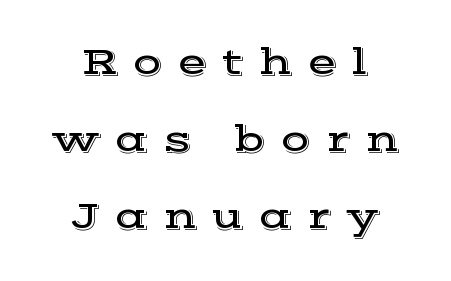
The image shows 39 px wide serif type, upright; set centered, loose line spacing (1.98x), unusually wide letter spacing (+0.36 em), not underlined; a medium x-height.
